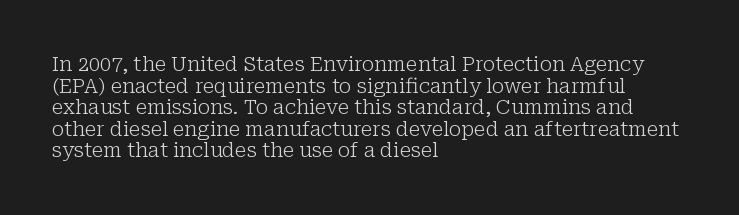
Q: Is the text bold? A: No.
Q: Is the text italic (slanted)? A: No, it is upright.
Q: Is the text underlined? A: No.
Q: How is the paragraph aligned? A: Left-aligned.
Q: Is the spacing between letters normal or unusually wide? A: Normal.
Q: Is the spacing between lines tight, normal or loose? A: Tight.
